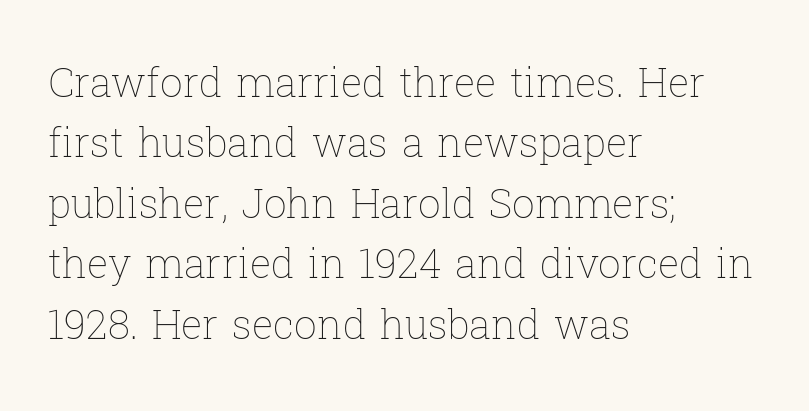
Q: Is the text bold? A: No.
Q: Is the text italic (slanted)? A: No, it is upright.
Q: Is the text underlined? A: No.
Q: How is the paragraph aligned? A: Left-aligned.
Q: Is the spacing between letters normal or unusually wide? A: Normal.
Q: Is the spacing between lines tight, normal or loose? A: Normal.
Q: Width (condensed, normal, or wide)? A: Normal.
Q: Stroke contrast? A: Low.
Q: x-height? A: Medium.
Q: Monospaced? A: No.
